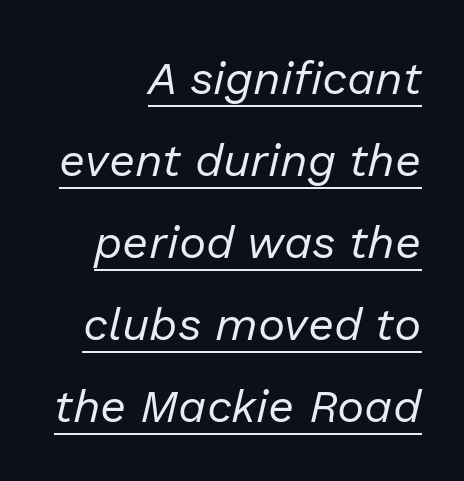
Q: Is the text bold? A: No.
Q: Is the text italic (slanted)? A: Yes, it leans right by about 13 degrees.
Q: Is the text underlined? A: Yes.
Q: How is the paragraph aligned? A: Right-aligned.
Q: Is the spacing between letters normal or unusually wide? A: Normal.
Q: Width (condensed, normal, or wide)? A: Normal.
Q: Stroke contrast? A: Low.
Q: x-height? A: Medium.
Q: Monospaced? A: No.
